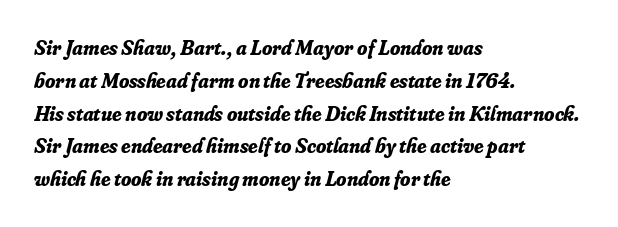
The image shows 21 px bold type, italic (leaning right); set left-aligned, normal line spacing (1.56x), normal letter spacing, not underlined.
